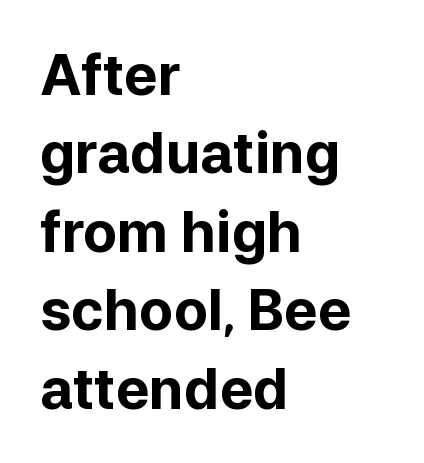
The image shows 56 px bold sans-serif type, upright; set left-aligned, normal line spacing (1.4x), normal letter spacing, not underlined; low stroke contrast and a medium x-height.
